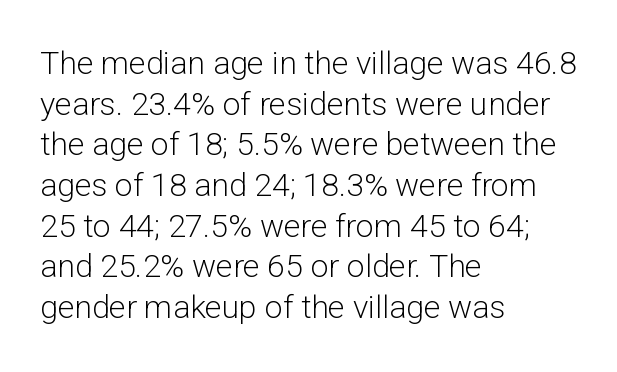
Visually the block forms a straight wall on the left and a jagged coastline on the right. Italic: no, the glyphs are upright roman. Descenders are the only things crossing below the line. Students, observe: this is what conventionally led text looks like. Check where the strokes stop: nothing finishes them off — pure sans. Vertical stems look standard width or narrower in stroke.
